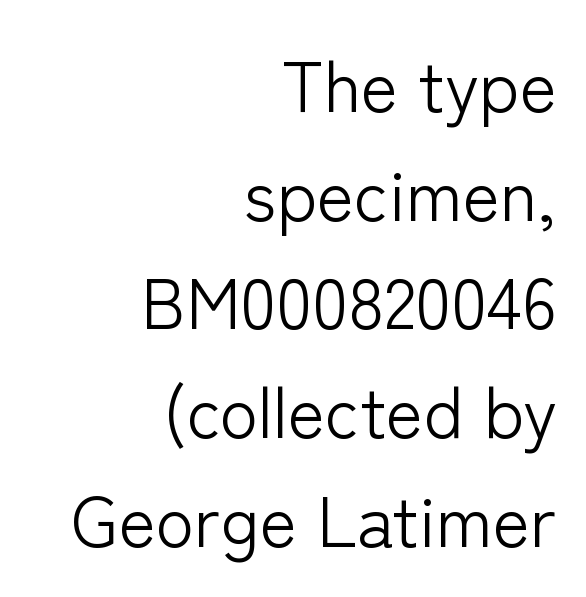
Q: Is the text bold? A: No.
Q: Is the text italic (slanted)? A: No, it is upright.
Q: Is the typeface a serif or a sans-serif typeface? A: Sans-serif.
Q: Is the text underlined? A: No.
Q: How is the paragraph aligned? A: Right-aligned.
Q: Is the spacing between letters normal or unusually wide? A: Normal.
Q: Is the spacing between lines tight, normal or loose? A: Normal.
Q: Width (condensed, normal, or wide)? A: Normal.
Q: Stroke contrast? A: Low.
Q: x-height? A: Medium.
Q: Monospaced? A: No.
